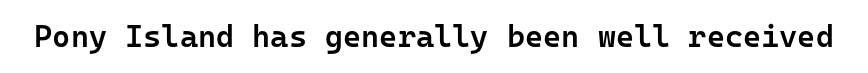
{"serif": "no", "italic": "no", "bold": "semi", "weight": "semibold", "width": "normal", "stroke_contrast": "low", "x_height": "medium", "monospaced": "yes", "underline": "no", "letter_spacing": "normal", "letter_spacing_em": 0.0, "glyph_px": 31}
